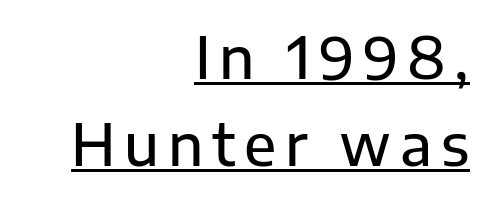
What kind of face is this? One without serifs — a sans. Here the designer chose a conventional face with non-uniform glyph widths. Every word sits above its own underline. The rag falls on the left side of this text block. Rows of type keep a routine distance in the vertical direction. The specimen reads as upright at a glance.
